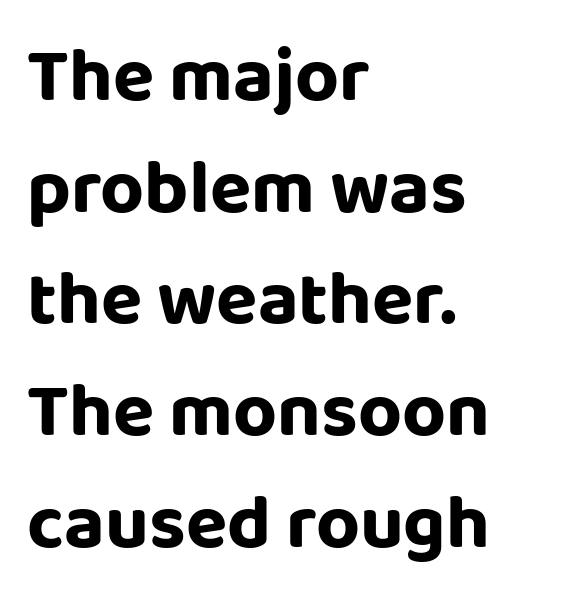
The image shows 76 px sans-serif type, upright; set left-aligned, normal line spacing (1.47x), normal letter spacing, not underlined; low stroke contrast and a large x-height.
